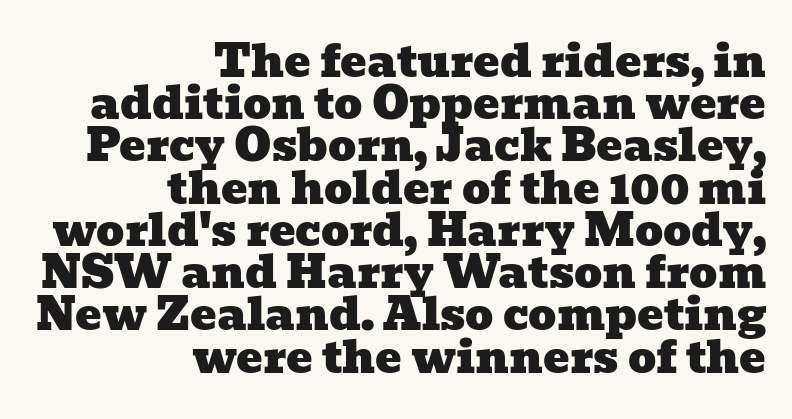
{"serif": "yes", "width": "wide", "stroke_contrast": "low", "x_height": "medium", "monospaced": "no", "underline": "no", "align": "right", "line_spacing": "tight", "line_spacing_ratio": 0.96, "letter_spacing": "normal", "letter_spacing_em": 0.0, "glyph_px": 44}
